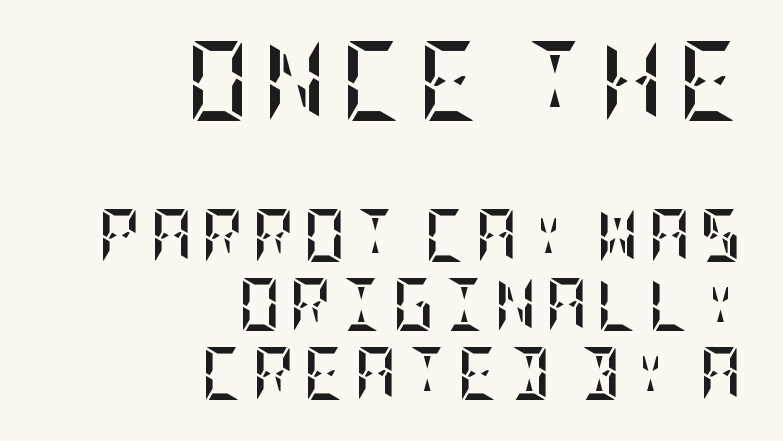
{"italic": "no", "bold": "yes", "weight": "semibold", "width": "condensed", "stroke_contrast": "low", "x_height": "large", "underline": "no", "align": "right", "line_spacing": "normal", "line_spacing_ratio": 1.3, "larger_block": "first", "size_ratio": 1.51, "glyph_px": 80}
